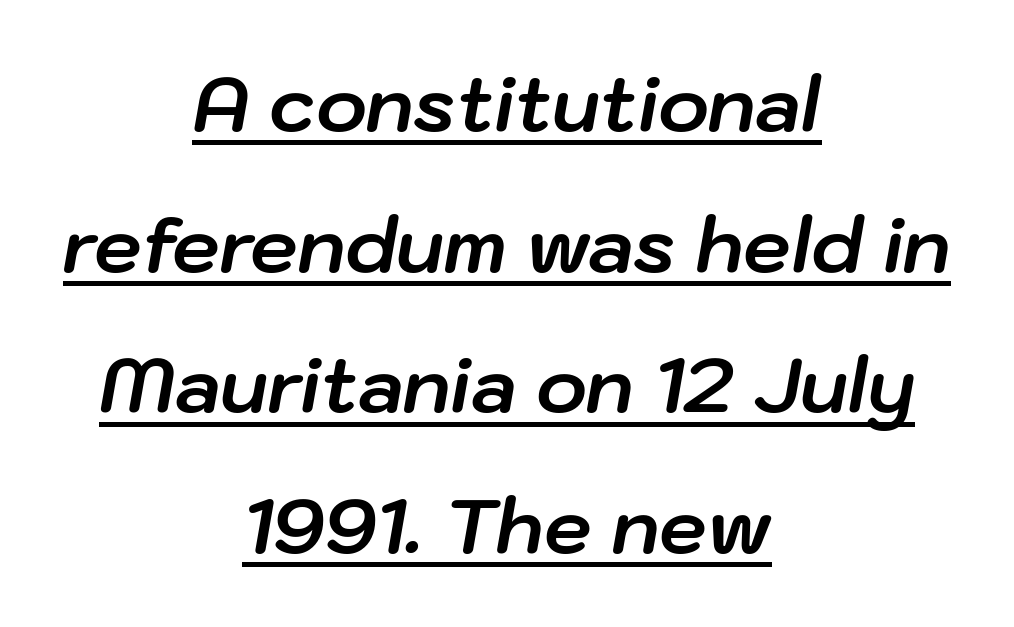
The image shows 76 px bold type, italic (leaning right); set centered, line spacing 1.85x, normal letter spacing, underlined; low stroke contrast and a medium x-height.
